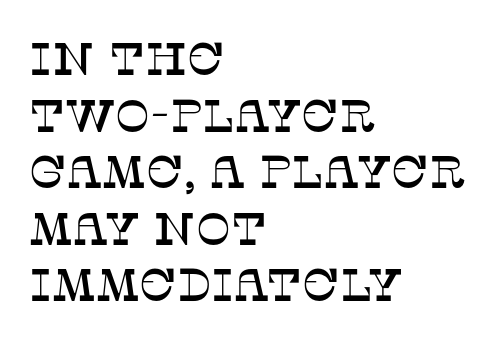
Q: Is the text italic (slanted)? A: No, it is upright.
Q: Is the typeface a serif or a sans-serif typeface? A: Serif.
Q: Is the text underlined? A: No.
Q: How is the paragraph aligned? A: Left-aligned.
Q: Is the spacing between letters normal or unusually wide? A: Normal.
Q: Width (condensed, normal, or wide)? A: Normal.
Q: Stroke contrast? A: Low.
Q: x-height? A: Large.
Q: Monospaced? A: No.
